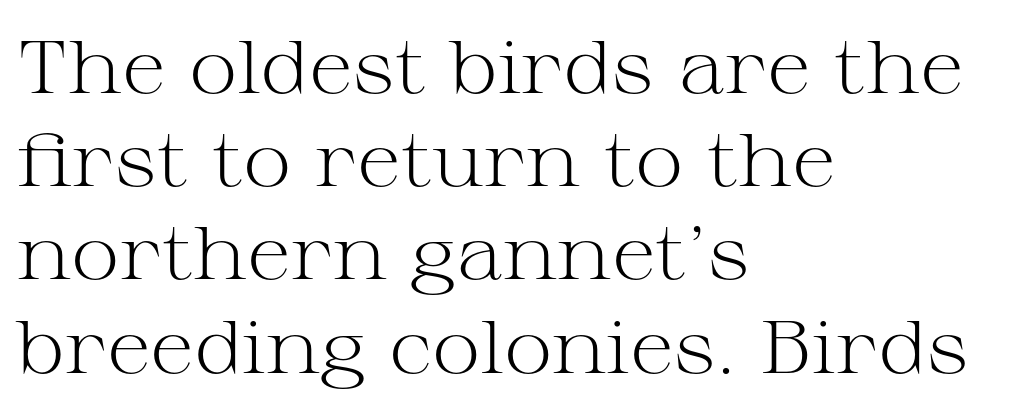
The image shows 74 px light, wide serif type, upright; set left-aligned, normal line spacing (1.26x), normal letter spacing, not underlined; medium stroke contrast and a medium x-height.
